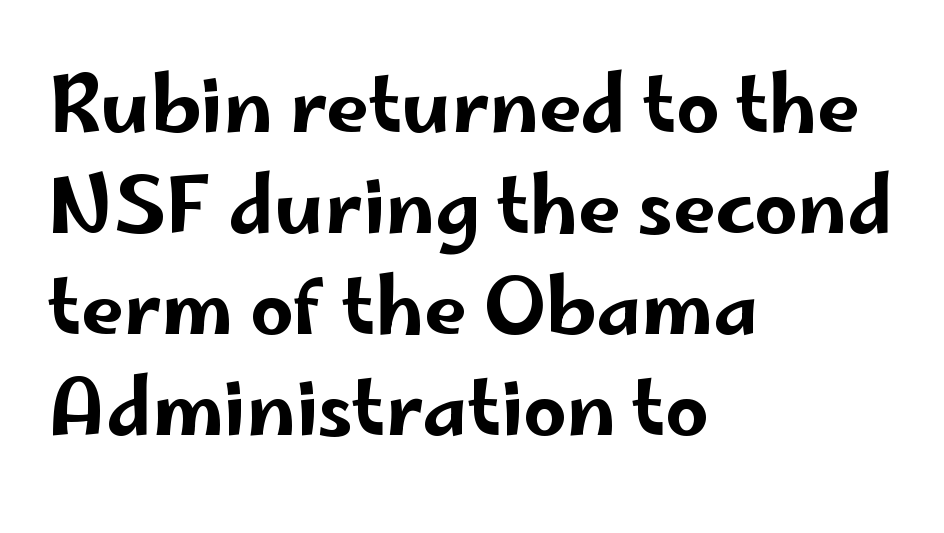
Q: Is the text italic (slanted)? A: No, it is upright.
Q: Is the typeface a serif or a sans-serif typeface? A: Sans-serif.
Q: Is the text underlined? A: No.
Q: How is the paragraph aligned? A: Left-aligned.
Q: Is the spacing between letters normal or unusually wide? A: Normal.
Q: Is the spacing between lines tight, normal or loose? A: Normal.
Q: Width (condensed, normal, or wide)? A: Wide.
Q: Stroke contrast? A: Low.
Q: x-height? A: Small.
Q: Monospaced? A: No.
